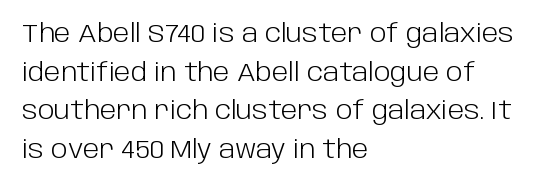
Notice how descenders clear the ascenders below comfortably — that's standard leading. Posture: vertical. Letter spacing: default. This rendering uses left alignment, leaving the right contour irregular.
